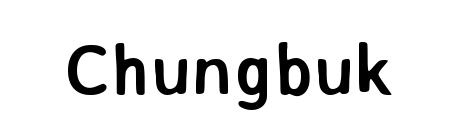
Q: Is the text bold? A: Yes.
Q: Is the text italic (slanted)? A: No, it is upright.
Q: Is the typeface a serif or a sans-serif typeface? A: Sans-serif.
Q: Is the text underlined? A: No.
Q: Is the spacing between letters normal or unusually wide? A: Normal.
Q: Width (condensed, normal, or wide)? A: Normal.
Q: Stroke contrast? A: Low.
Q: x-height? A: Medium.
Q: Monospaced? A: No.
